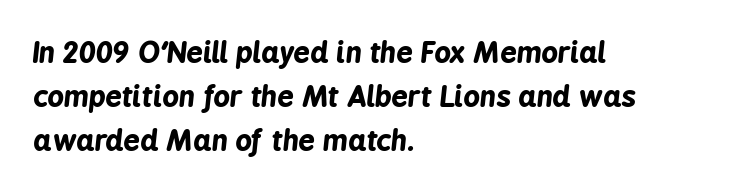
The image shows 29 px bold, condensed type, italic (leaning right); set left-aligned, normal line spacing (1.52x), normal letter spacing, not underlined; low stroke contrast and a medium x-height.
